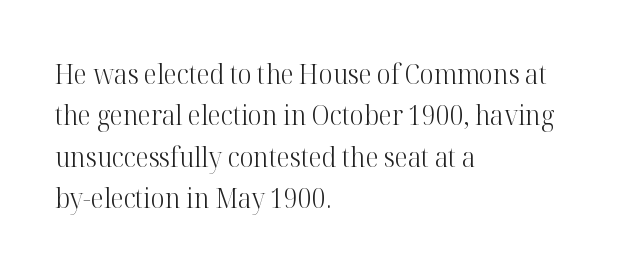
The image shows 27 px text type, upright; set left-aligned, normal line spacing (1.53x), normal letter spacing, not underlined.
